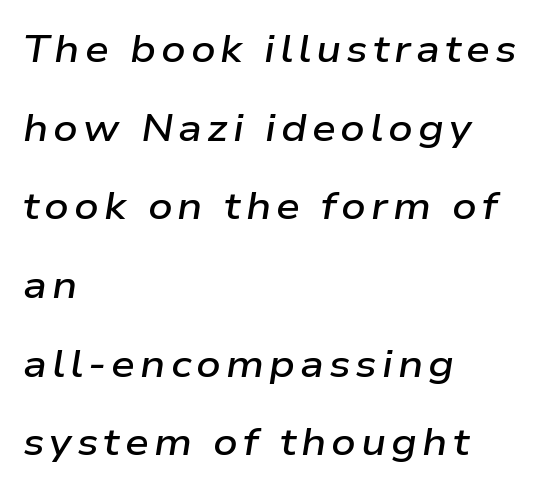
Q: Is the text bold? A: Semi-bold.
Q: Is the text italic (slanted)? A: Yes, it leans right by about 9 degrees.
Q: Is the text underlined? A: No.
Q: How is the paragraph aligned? A: Left-aligned.
Q: Is the spacing between lines tight, normal or loose? A: Loose.
Q: Width (condensed, normal, or wide)? A: Wide.
Q: Stroke contrast? A: Low.
Q: x-height? A: Medium.
Q: Monospaced? A: No.
